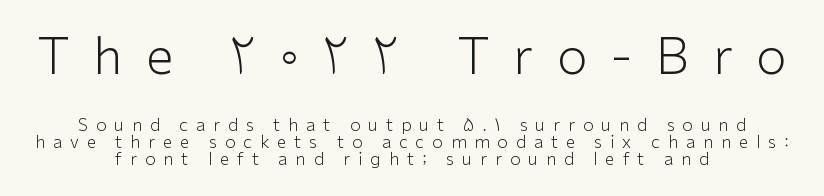
Q: Is the text bold? A: No.
Q: Is the text italic (slanted)? A: No, it is upright.
Q: Is the typeface a serif or a sans-serif typeface? A: Sans-serif.
Q: Is the text underlined? A: No.
Q: How is the paragraph aligned? A: Centered.
Q: Is the spacing between letters normal or unusually wide? A: Unusually wide.
Q: Is the spacing between lines tight, normal or loose? A: Tight.
Q: Which block of text is set in a larger size, the first (top) or the second (bottom)? A: The first (top) one.
Q: Width (condensed, normal, or wide)? A: Normal.
Q: Stroke contrast? A: Low.
Q: x-height? A: Medium.
Q: Monospaced? A: No.
